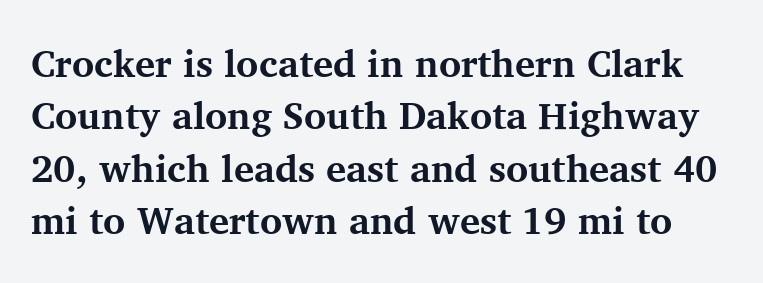
The image shows 38 px bold serif type, upright; set normal line spacing (1.38x), normal letter spacing, not underlined; medium stroke contrast and a medium x-height.
